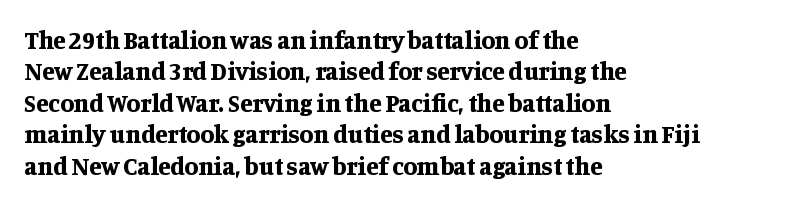
Horizontal alignment here is leftward, the default for most running prose. These lines were composed using upright roman letters. Quick note: underline off. Words appear dense and cohesive because spacing is normal. Honestly, the row spacing looks completely unremarkable. Heft: maximum for text — a bold.
